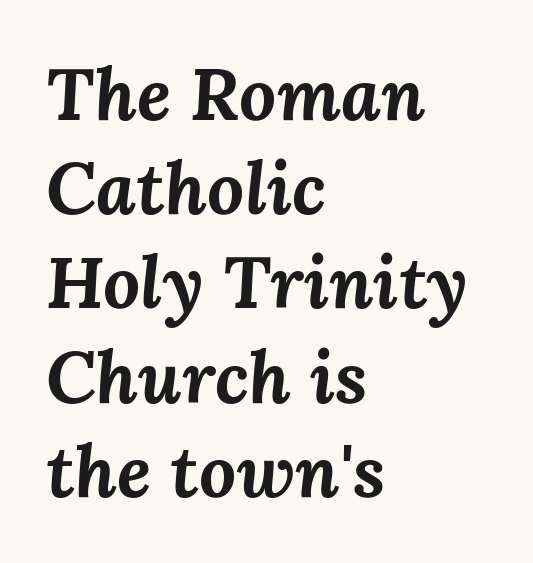
{"italic": "yes", "lean": "right", "slant_degrees": 3, "bold": "yes", "weight": "bold", "width": "normal", "stroke_contrast": "medium", "x_height": "medium", "monospaced": "no", "underline": "no", "align": "left", "line_spacing": "normal", "line_spacing_ratio": 1.29, "letter_spacing": "normal", "letter_spacing_em": 0.0, "glyph_px": 73}
